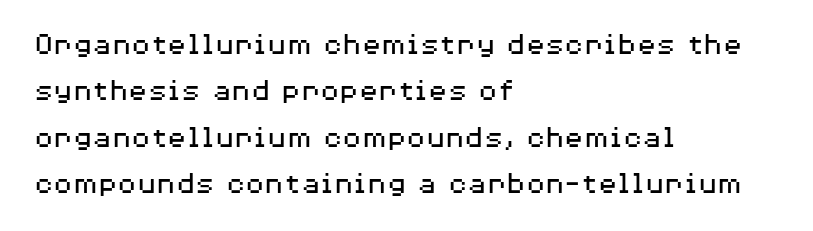
Q: Is the text bold? A: No.
Q: Is the text italic (slanted)? A: No, it is upright.
Q: Is the typeface a serif or a sans-serif typeface? A: Sans-serif.
Q: Is the text underlined? A: No.
Q: How is the paragraph aligned? A: Left-aligned.
Q: Is the spacing between letters normal or unusually wide? A: Normal.
Q: Is the spacing between lines tight, normal or loose? A: Normal.
Q: Width (condensed, normal, or wide)? A: Wide.
Q: Stroke contrast? A: Medium.
Q: x-height? A: Medium.
Q: Monospaced? A: No.
